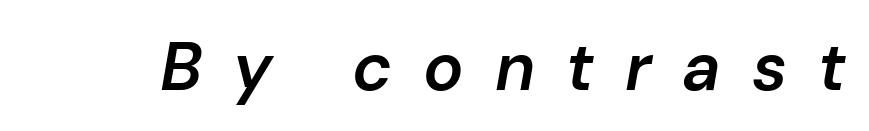
Q: Is the text bold? A: Semi-bold.
Q: Is the text italic (slanted)? A: Yes, it leans right by about 10 degrees.
Q: Is the text underlined? A: No.
Q: Is the spacing between letters normal or unusually wide? A: Unusually wide.
Q: Width (condensed, normal, or wide)? A: Normal.
Q: Stroke contrast? A: Low.
Q: x-height? A: Medium.
Q: Monospaced? A: No.
